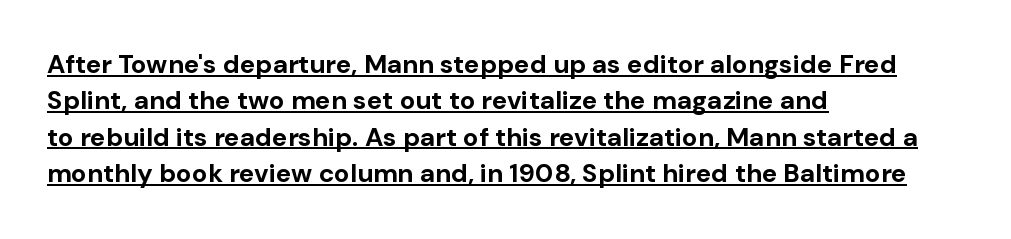
Q: Is the text bold? A: Yes.
Q: Is the text italic (slanted)? A: No, it is upright.
Q: Is the text underlined? A: Yes.
Q: How is the paragraph aligned? A: Left-aligned.
Q: Is the spacing between letters normal or unusually wide? A: Normal.
Q: Is the spacing between lines tight, normal or loose? A: Normal.
